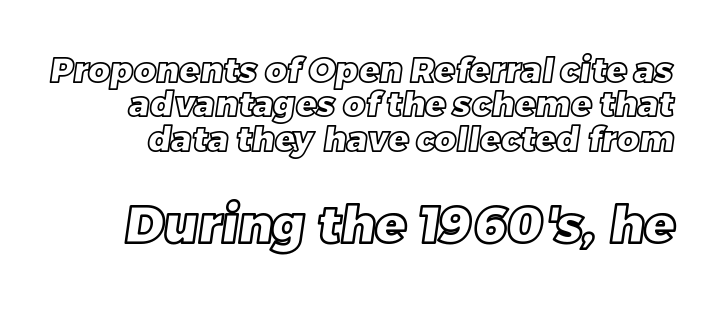
{"width": "normal", "x_height": "large", "monospaced": "no", "underline": "no", "line_spacing": "tight", "line_spacing_ratio": 1.01, "letter_spacing": "normal", "letter_spacing_em": 0.0, "larger_block": "second", "size_ratio": 1.5, "glyph_px": 51}
